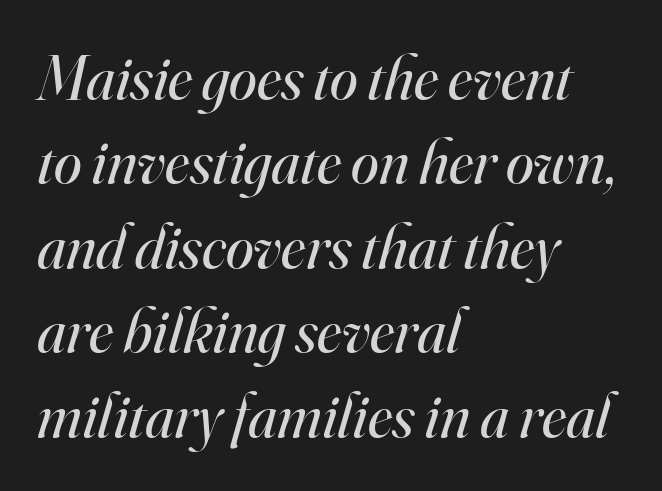
The image shows 63 px regular-weight serif type, italic (leaning right); set left-aligned, normal line spacing (1.34x), normal letter spacing, not underlined; high stroke contrast and a small x-height.
